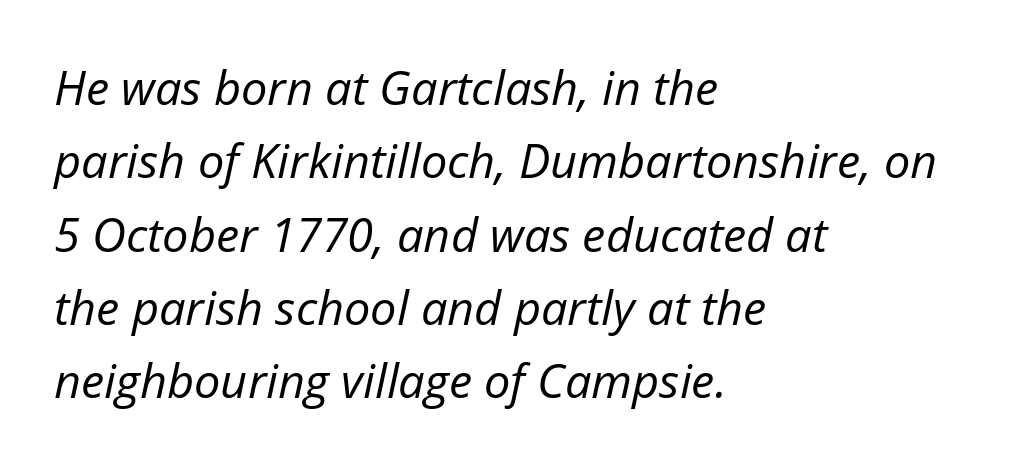
A clean baseline with only descenders dipping below it. Proportional: the letters do not fall into vertical columns. Whoever set this chose a conventional vertical rhythm. Caption: face not bold, strokes unweighted.
